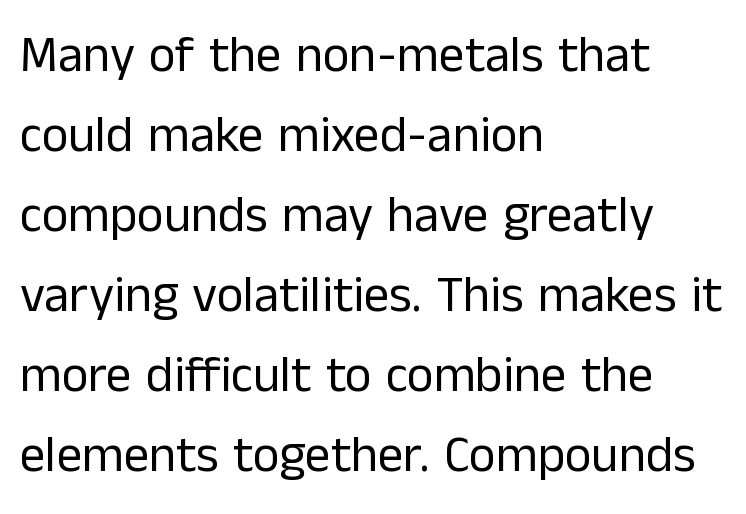
Left-aligned paragraph, ragged on the right. The line texture is even and compact thanks to regular tracking. Does the leading feel generous? No, just average. The letters carry no serifs — their stems end cleanly without finishing strokes. Bold? No — there's no thickening of the strokes.
